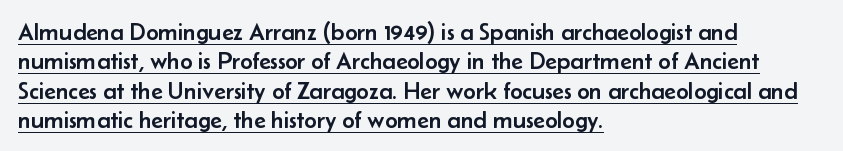
This sample uses plain, unmodified letter spacing. This rendering uses left alignment, leaving the right contour irregular. Designer's note — italics off, roman on. A typographer would call this underscored text.
